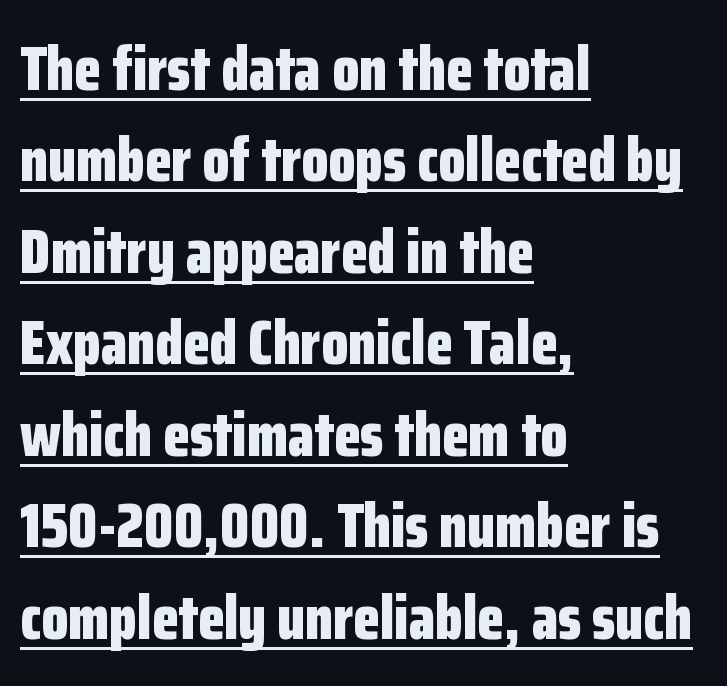
Q: Is the text bold? A: Yes.
Q: Is the text italic (slanted)? A: No, it is upright.
Q: Is the typeface a serif or a sans-serif typeface? A: Sans-serif.
Q: Is the text underlined? A: Yes.
Q: How is the paragraph aligned? A: Left-aligned.
Q: Is the spacing between letters normal or unusually wide? A: Normal.
Q: Is the spacing between lines tight, normal or loose? A: Normal.
Q: Width (condensed, normal, or wide)? A: Condensed.
Q: Stroke contrast? A: Low.
Q: x-height? A: Medium.
Q: Monospaced? A: No.
